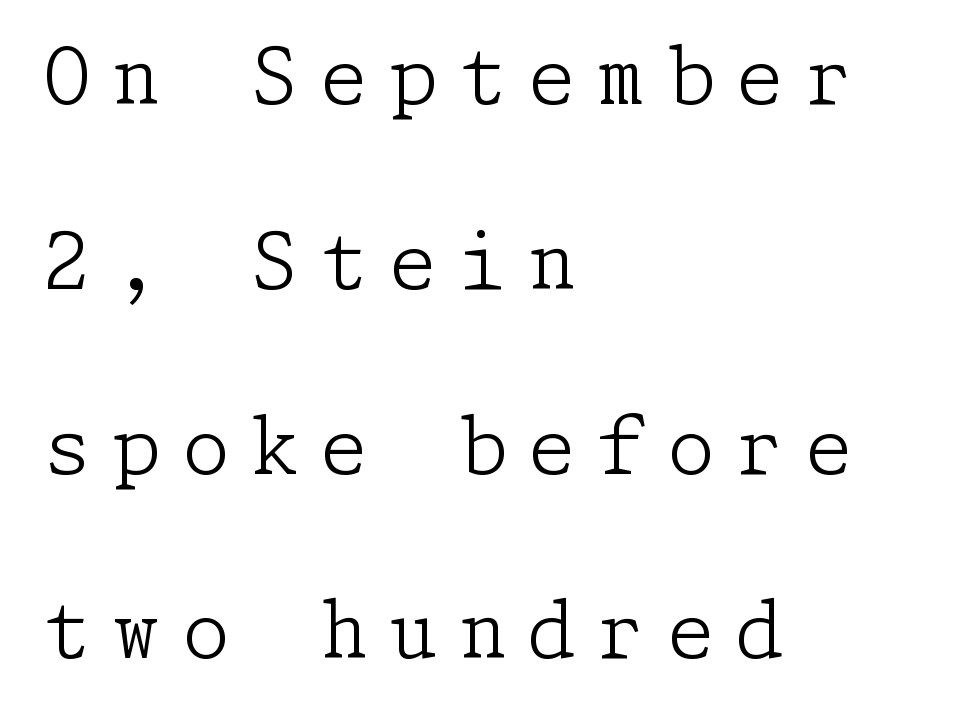
Q: Is the text bold? A: No.
Q: Is the text italic (slanted)? A: No, it is upright.
Q: Is the typeface a serif or a sans-serif typeface? A: Serif.
Q: Is the text underlined? A: No.
Q: How is the paragraph aligned? A: Left-aligned.
Q: Is the spacing between letters normal or unusually wide? A: Unusually wide.
Q: Is the spacing between lines tight, normal or loose? A: Loose.
Q: Width (condensed, normal, or wide)? A: Normal.
Q: Stroke contrast? A: Low.
Q: x-height? A: Medium.
